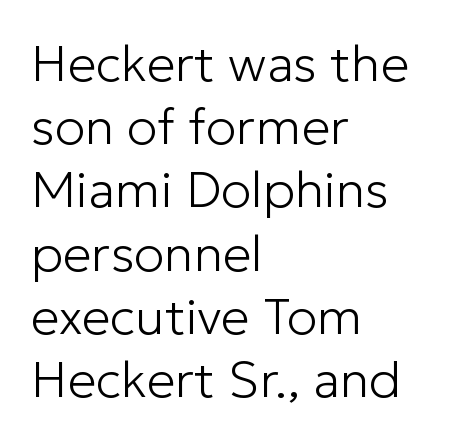
Q: Is the text bold? A: No.
Q: Is the text italic (slanted)? A: No, it is upright.
Q: Is the typeface a serif or a sans-serif typeface? A: Sans-serif.
Q: Is the text underlined? A: No.
Q: How is the paragraph aligned? A: Left-aligned.
Q: Is the spacing between letters normal or unusually wide? A: Normal.
Q: Width (condensed, normal, or wide)? A: Normal.
Q: Stroke contrast? A: Low.
Q: x-height? A: Medium.
Q: Monospaced? A: No.
